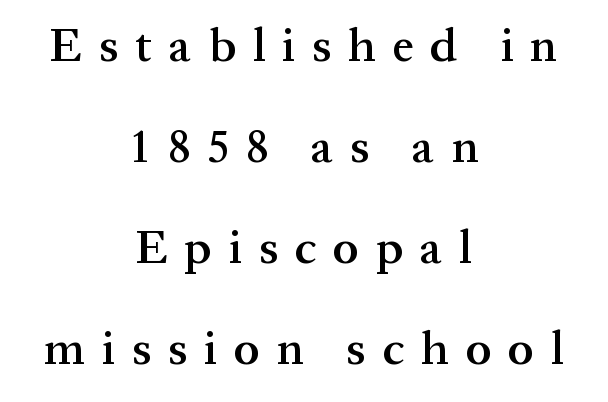
The image shows 47 px semibold serif type, upright; set centered, loose line spacing (2.15x), unusually wide letter spacing (+0.36 em), not underlined; medium stroke contrast and a medium x-height.
